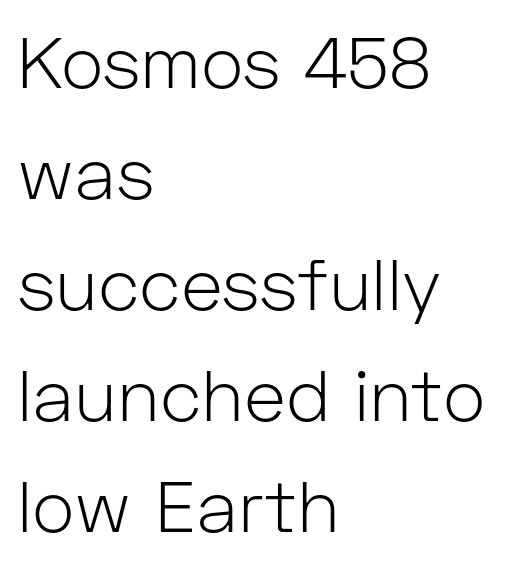
The image shows 72 px light sans-serif type, upright; set left-aligned, normal line spacing (1.54x), normal letter spacing, not underlined; low stroke contrast and a medium x-height.
